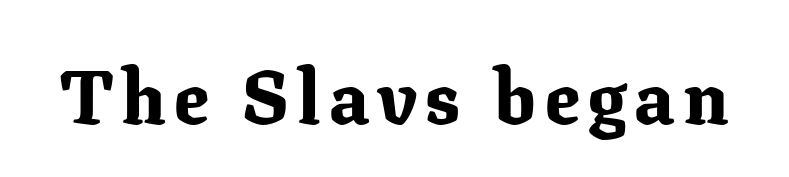
Q: Is the text bold? A: Yes.
Q: Is the text italic (slanted)? A: No, it is upright.
Q: Is the typeface a serif or a sans-serif typeface? A: Serif.
Q: Is the text underlined? A: No.
Q: Width (condensed, normal, or wide)? A: Normal.
Q: Stroke contrast? A: Low.
Q: x-height? A: Medium.
Q: Monospaced? A: No.
